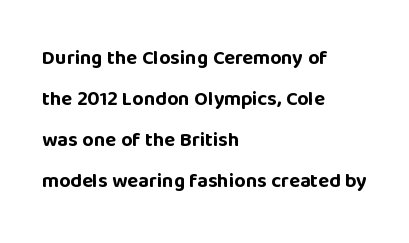
The image shows 20 px bold type, upright; set left-aligned, loose line spacing (2.05x), normal letter spacing, not underlined.
